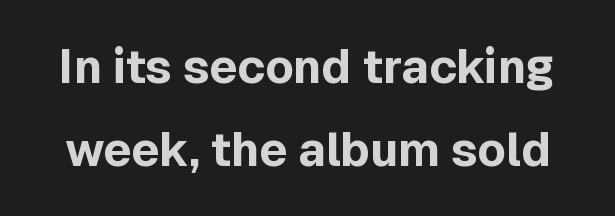
Q: Is the text bold? A: Yes.
Q: Is the text italic (slanted)? A: No, it is upright.
Q: Is the typeface a serif or a sans-serif typeface? A: Sans-serif.
Q: Is the text underlined? A: No.
Q: Is the spacing between letters normal or unusually wide? A: Normal.
Q: Width (condensed, normal, or wide)? A: Normal.
Q: x-height? A: Medium.
Q: Monospaced? A: No.
